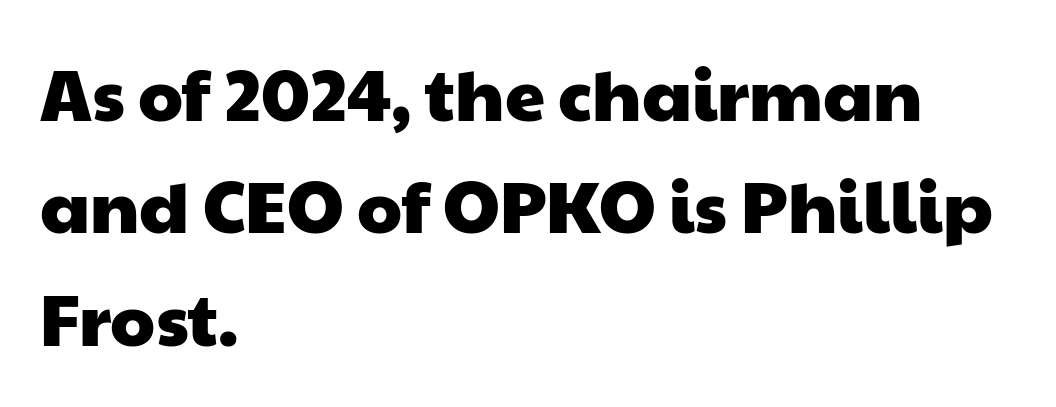
The image shows 72 px wide sans-serif type; set left-aligned, normal line spacing (1.56x), normal letter spacing, not underlined; low stroke contrast and a medium x-height.
